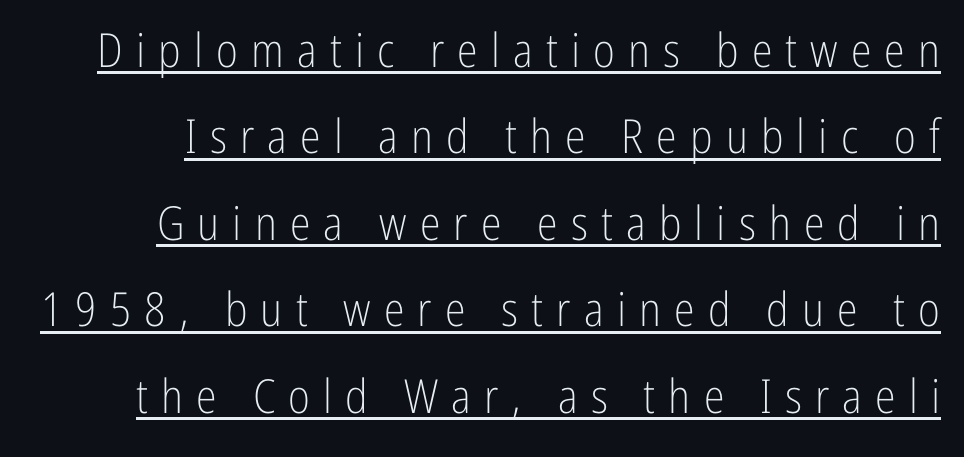
{"serif": "no", "italic": "no", "bold": "no", "weight": "light", "width": "condensed", "stroke_contrast": "low", "x_height": "medium", "monospaced": "no", "underline": "yes", "line_spacing_ratio": 1.84, "letter_spacing": "wide", "letter_spacing_em": 0.28, "glyph_px": 47}
